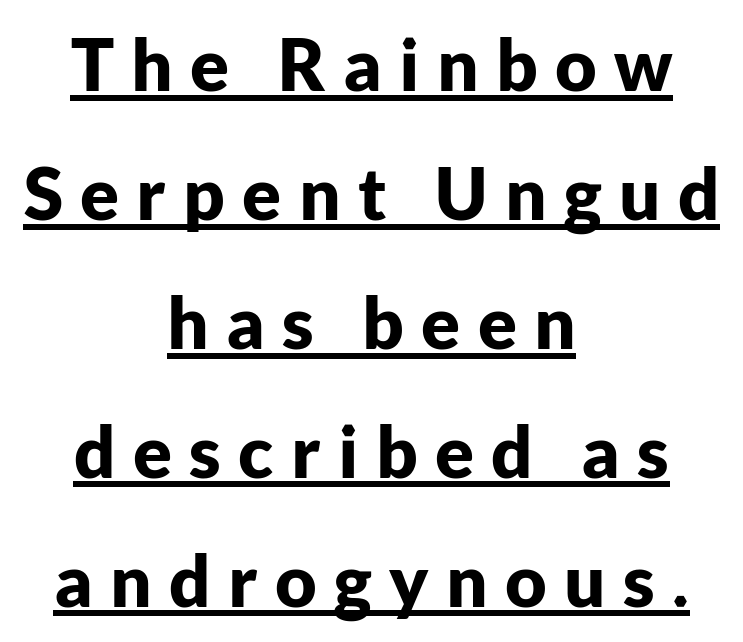
{"serif": "no", "italic": "no", "bold": "yes", "weight": "bold", "width": "normal", "stroke_contrast": "low", "x_height": "medium", "monospaced": "no", "underline": "yes", "align": "center", "line_spacing_ratio": 1.79, "letter_spacing": "wide", "letter_spacing_em": 0.24, "glyph_px": 72}
